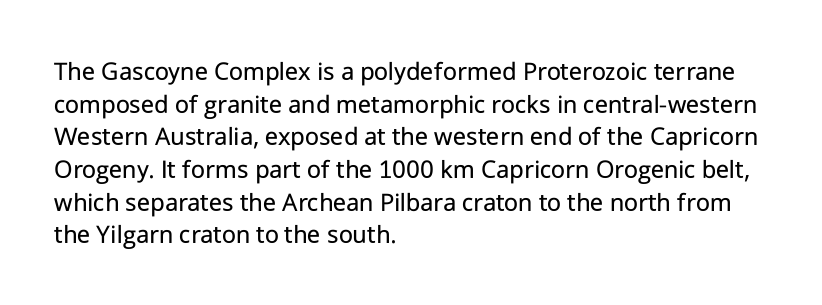
{"italic": "no", "bold": "no", "underline": "no", "align": "left", "line_spacing_ratio": 1.21, "letter_spacing": "normal", "letter_spacing_em": 0.0, "glyph_px": 27}
